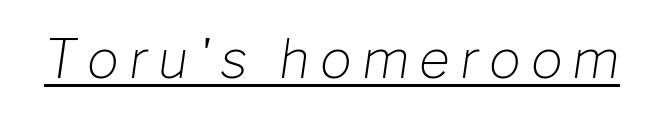
The image shows 53 px light type, italic (leaning right); set underlined; low stroke contrast and a medium x-height.
